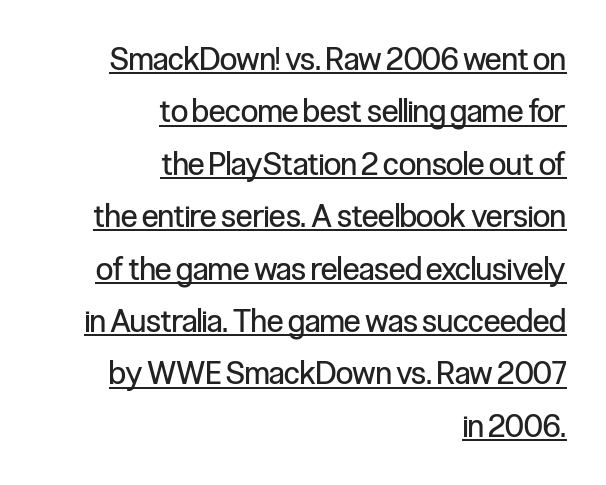
The image shows 31 px regular-weight, condensed sans-serif type, upright; set right-aligned, normal line spacing (1.69x), normal letter spacing, underlined; low stroke contrast and a medium x-height.
